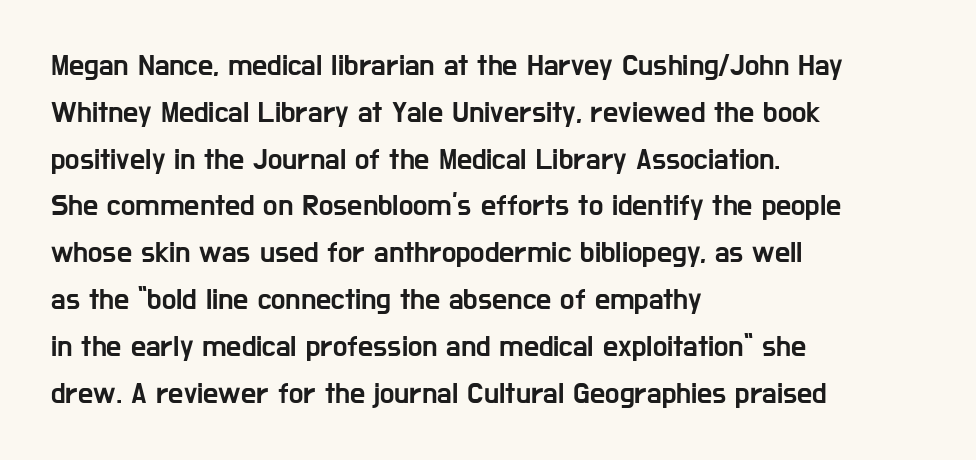
You could not count columns in this text — the font is proportionally spaced. Honestly, the row spacing looks completely unremarkable. The letters stand upright; this is a roman face. Nobody drew a line under any word here. The designer went with a sans here, leaving each stem footless.
